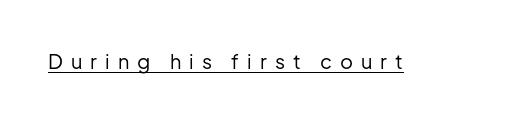
Weight: in the light-to-regular range. A baseline rule has been typeset under these characters. Tracking here is generous; glyphs stand well apart from one another. Rendered with straight, roman letterforms.
